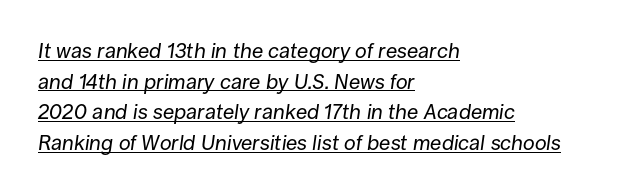
{"italic": "yes", "lean": "right", "slant_degrees": 8, "bold": "no", "underline": "yes", "align": "left", "line_spacing": "normal", "line_spacing_ratio": 1.46, "letter_spacing": "normal", "letter_spacing_em": 0.0, "glyph_px": 21}
